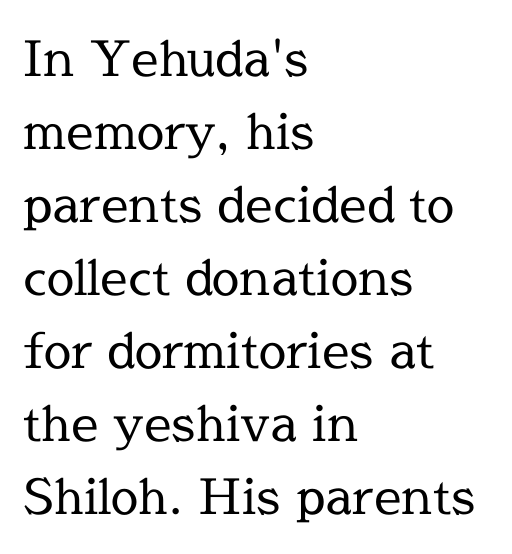
{"serif": "yes", "italic": "no", "bold": "no", "weight": "regular", "width": "normal", "x_height": "medium", "monospaced": "no", "underline": "no", "align": "left", "line_spacing": "normal", "line_spacing_ratio": 1.49, "letter_spacing": "normal", "letter_spacing_em": 0.0, "glyph_px": 49}
